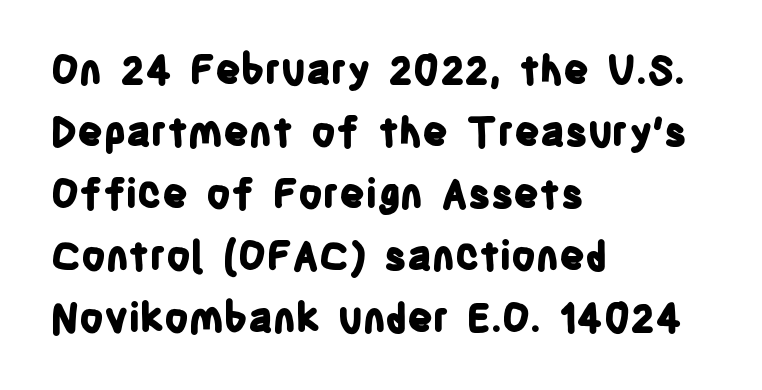
Q: Is the text bold? A: Yes.
Q: Is the text italic (slanted)? A: No, it is upright.
Q: Is the typeface a serif or a sans-serif typeface? A: Sans-serif.
Q: Is the text underlined? A: No.
Q: How is the paragraph aligned? A: Left-aligned.
Q: Is the spacing between letters normal or unusually wide? A: Normal.
Q: Is the spacing between lines tight, normal or loose? A: Normal.
Q: Width (condensed, normal, or wide)? A: Condensed.
Q: Stroke contrast? A: Low.
Q: x-height? A: Large.
Q: Monospaced? A: No.
